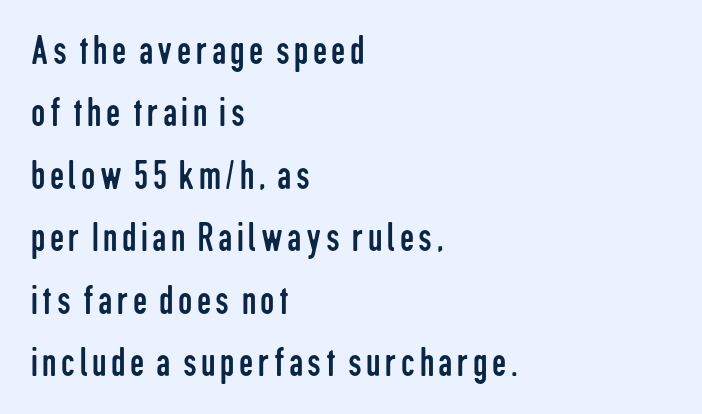
{"serif": "no", "italic": "no", "bold": "no", "weight": "regular", "width": "condensed", "stroke_contrast": "low", "x_height": "medium", "monospaced": "no", "underline": "no", "align": "left", "line_spacing": "normal", "line_spacing_ratio": 1.56, "glyph_px": 40}
